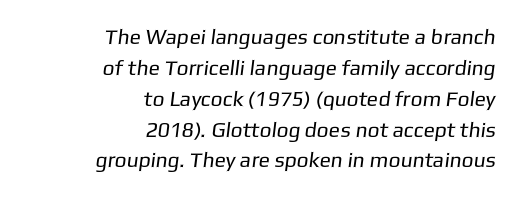
{"bold": "no", "underline": "no", "align": "right", "line_spacing": "normal", "line_spacing_ratio": 1.47, "letter_spacing": "normal", "letter_spacing_em": 0.0, "glyph_px": 21}
